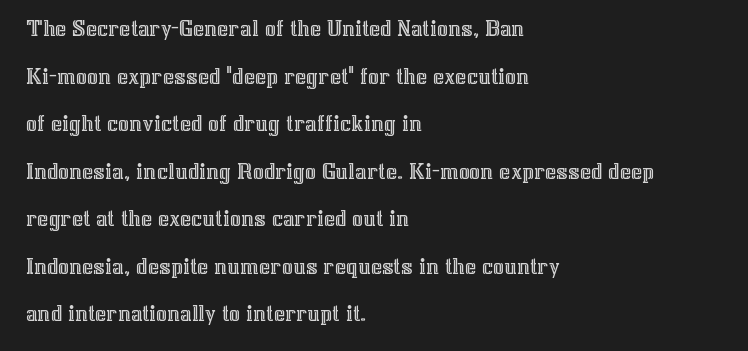
Spacing between characters is what you'd get straight out of the box. This sample trades compactness for vertical openness between lines. Words float on clear page, feet unadorned. The type sits square on the baseline with zero lean.
